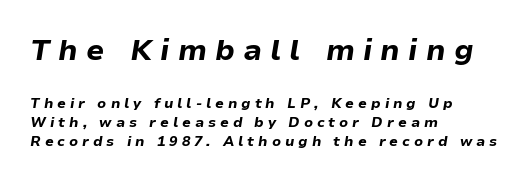
The image shows 29 px bold type, italic (leaning right); set left-aligned, normal line spacing (1.36x), unusually wide letter spacing (+0.28 em), not underlined; the first (top) block is 2.07x larger; low stroke contrast and a medium x-height.
